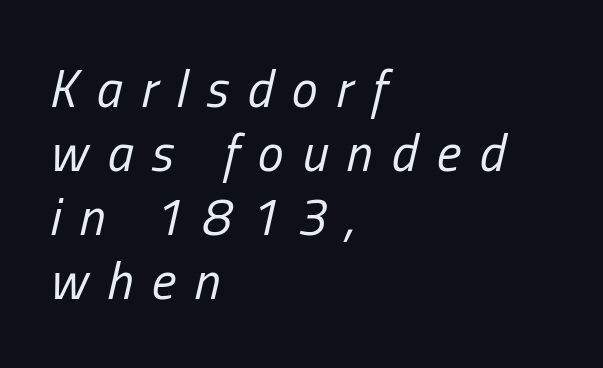
The image shows 52 px regular-weight, condensed type, italic (leaning right); set left-aligned, line spacing 1.23x, unusually wide letter spacing (+0.36 em), not underlined; low stroke contrast and a medium x-height.
